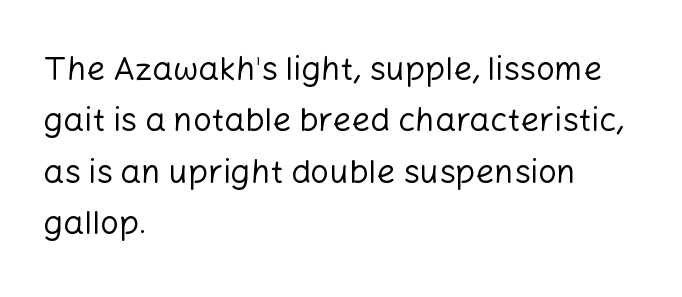
Posture: upright roman. Check under the words: just untouched page. No extra tracking has been applied to these lines. The space between consecutive lines is moderate.
